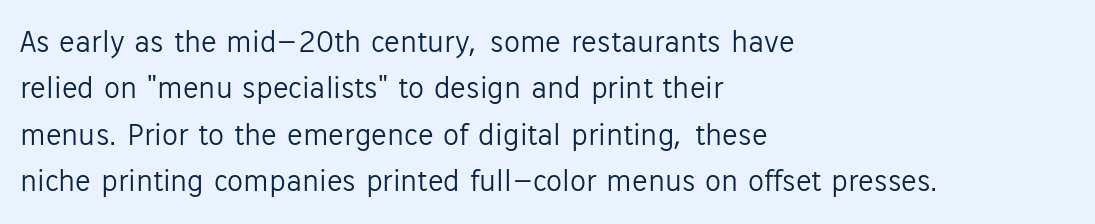
Vertical spacing — default. Each word holds together tightly as a unit, with standard inter-letter gaps. These lines are rendered in a variable-pitch font. Which margin do the lines hug? The left one — the right edge is uneven. Ink coverage per letter is moderate at most.
